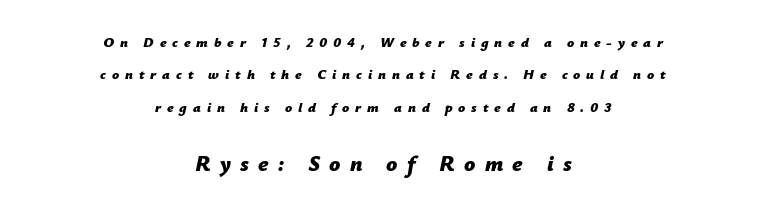
Q: Is the text bold? A: Yes.
Q: Is the text italic (slanted)? A: Yes, it leans right by about 12 degrees.
Q: Is the text underlined? A: No.
Q: How is the paragraph aligned? A: Centered.
Q: Is the spacing between letters normal or unusually wide? A: Unusually wide.
Q: Is the spacing between lines tight, normal or loose? A: Loose.
Q: Which block of text is set in a larger size, the first (top) or the second (bottom)? A: The second (bottom) one.
